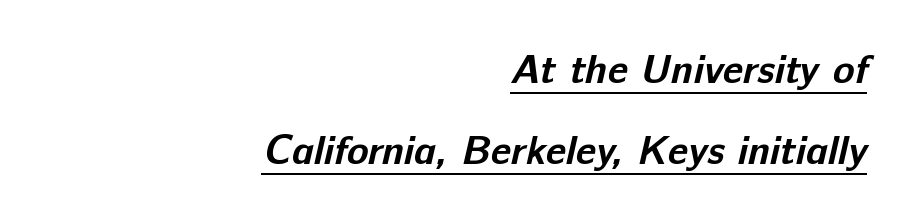
The text block is weighted toward the right margin, trailing off unevenly leftward. The text was rendered using a sans face with plain stroke endings. The type is set solid horizontally, with unmodified tracking. Typesetter's note: full bold, strokes at maximum text heaviness. Is this a fixed-width face? No — the glyphs have proportional, varying widths. A great deal of white space separates one row of letters from the next.
